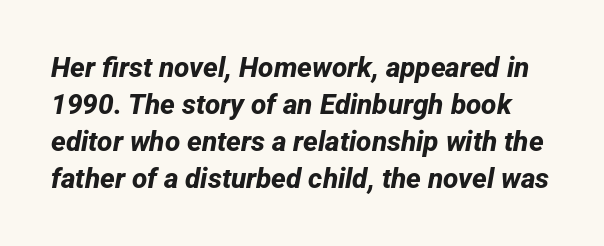
{"serif": "no", "bold": "yes", "weight": "bold", "width": "normal", "stroke_contrast": "low", "x_height": "medium", "monospaced": "no", "underline": "no", "line_spacing": "normal", "line_spacing_ratio": 1.32, "letter_spacing": "normal", "letter_spacing_em": 0.0, "glyph_px": 28}
